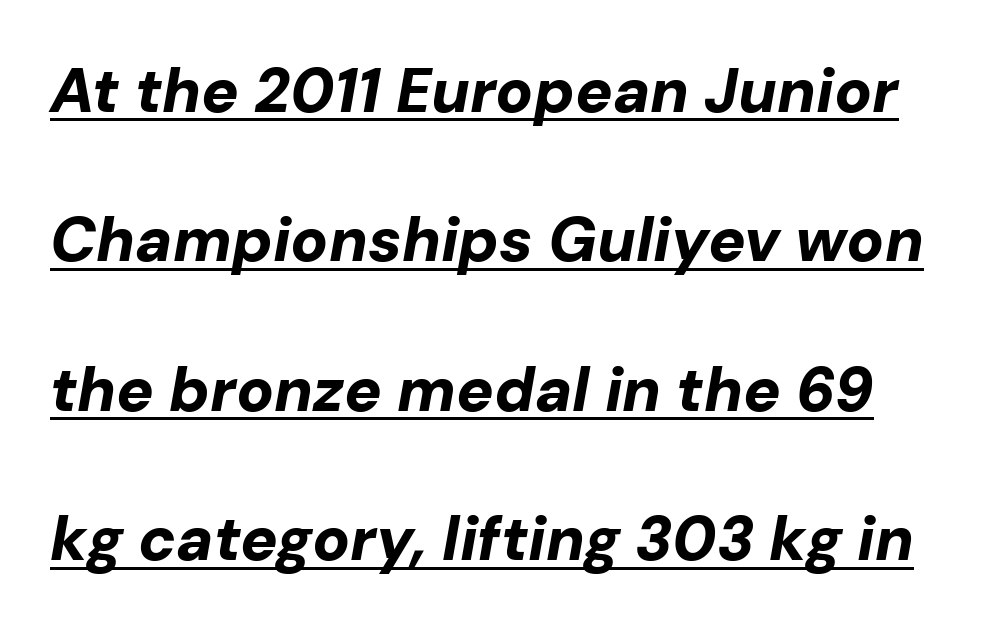
{"italic": "yes", "lean": "right", "slant_degrees": 10, "bold": "yes", "weight": "bold", "width": "normal", "stroke_contrast": "low", "x_height": "medium", "monospaced": "no", "underline": "yes", "line_spacing": "loose", "line_spacing_ratio": 2.41, "letter_spacing": "normal", "letter_spacing_em": 0.0, "glyph_px": 62}
